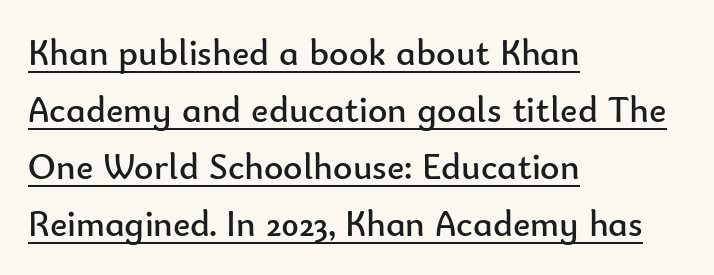
Q: Is the text bold? A: No.
Q: Is the text italic (slanted)? A: No, it is upright.
Q: Is the typeface a serif or a sans-serif typeface? A: Sans-serif.
Q: Is the text underlined? A: Yes.
Q: How is the paragraph aligned? A: Left-aligned.
Q: Is the spacing between letters normal or unusually wide? A: Normal.
Q: Is the spacing between lines tight, normal or loose? A: Normal.
Q: Width (condensed, normal, or wide)? A: Normal.
Q: Stroke contrast? A: Low.
Q: x-height? A: Small.
Q: Monospaced? A: No.
